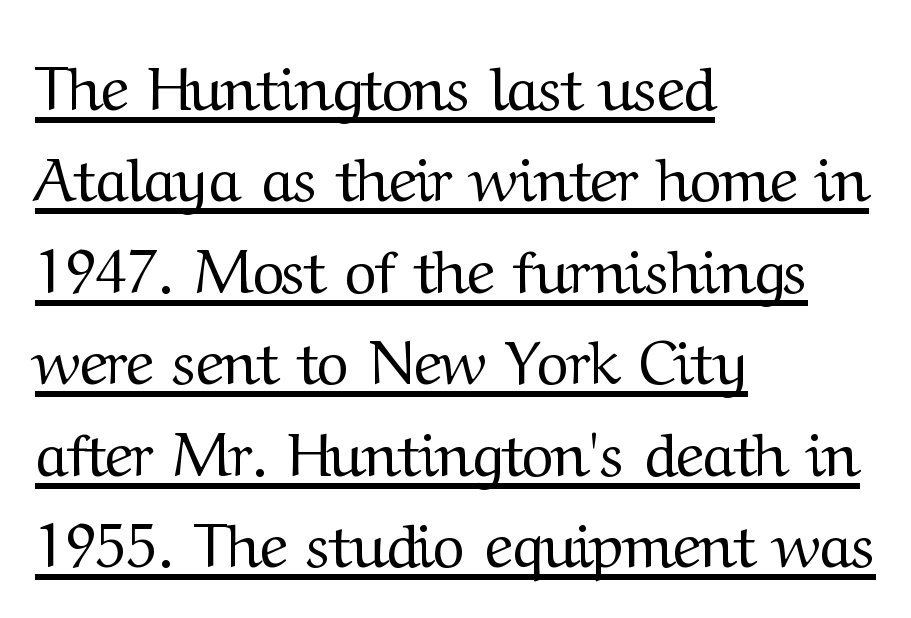
The image shows 61 px regular-weight serif type, upright; set left-aligned, normal line spacing (1.5x), normal letter spacing, underlined; medium stroke contrast and a medium x-height.
